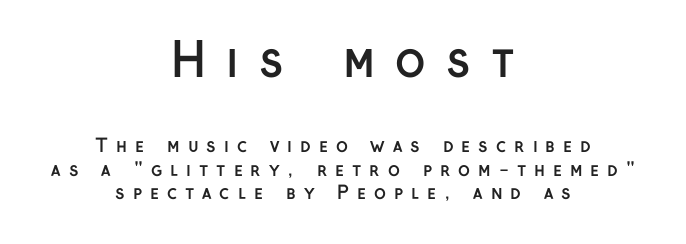
The image shows 46 px semibold sans-serif type, upright; set centered, normal line spacing (1.31x), unusually wide letter spacing (+0.44 em), not underlined; the first (top) block is 2.56x larger; low stroke contrast and a medium x-height.
